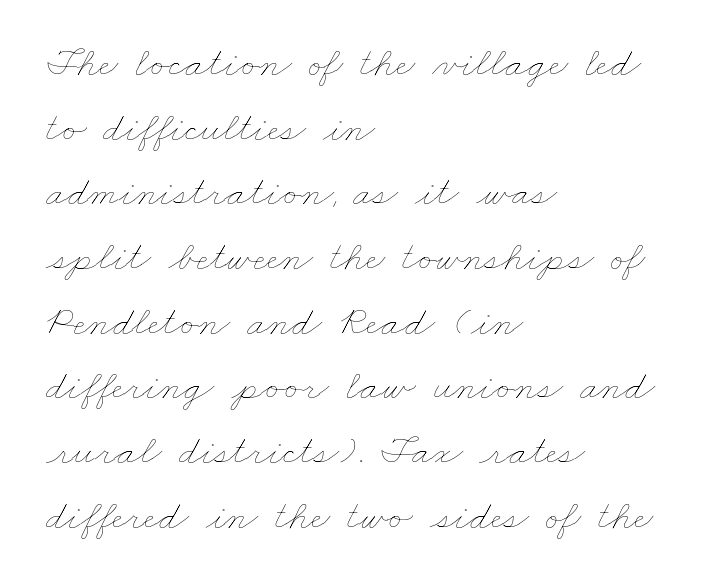
The image shows 42 px thin, wide type; set left-aligned, normal line spacing (1.54x), normal letter spacing, not underlined; low stroke contrast and a small x-height.
